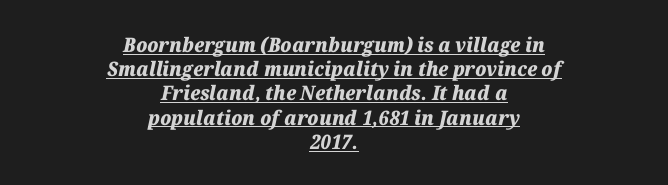
The image shows 20 px bold type, italic (leaning right); set centered, line spacing 1.21x, normal letter spacing, underlined.
